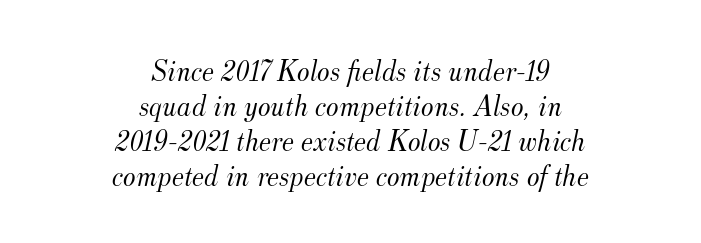
Does the lettering tilt? It does — this is italic. Is this a sans? No — the strokes have serifs. There is no visible air inserted between adjacent glyphs. Bare-footed words on every line.
